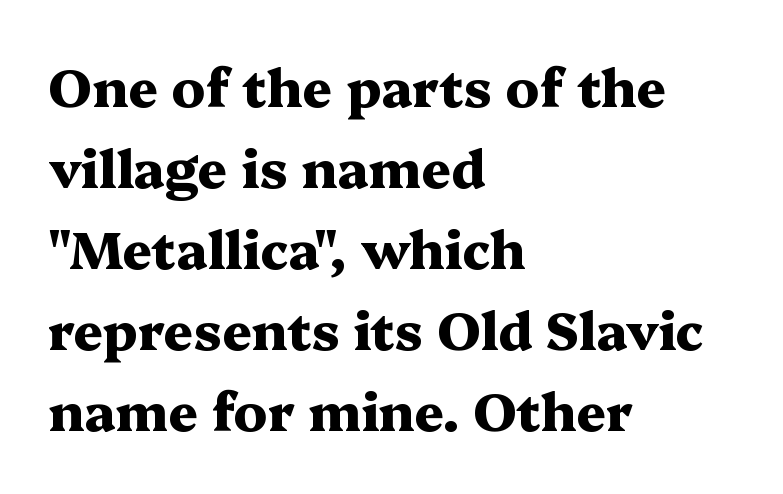
Stroke thickness is high; the sample reads as a true bold. Character widths vary here, with narrow letters taking less room than wide ones. You could call the tracking neutral — neither tight nor loose. This sample is left-justified, so line endings fall wherever the words run out. A typesetter would label this face a serif.
